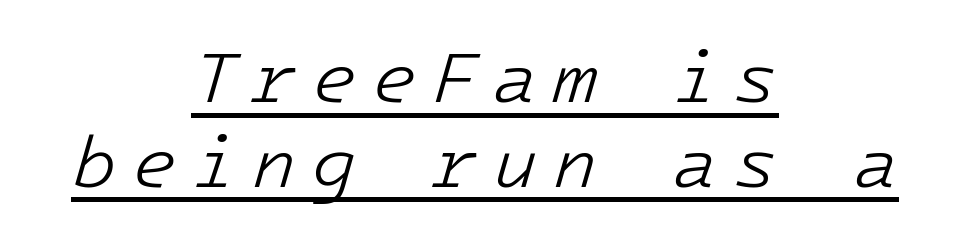
Caption: lettering with a line underneath. Emphasis-style slanted type is in use. Substantial extra tracking has been applied to these lines. Heft: none added — not bold.
